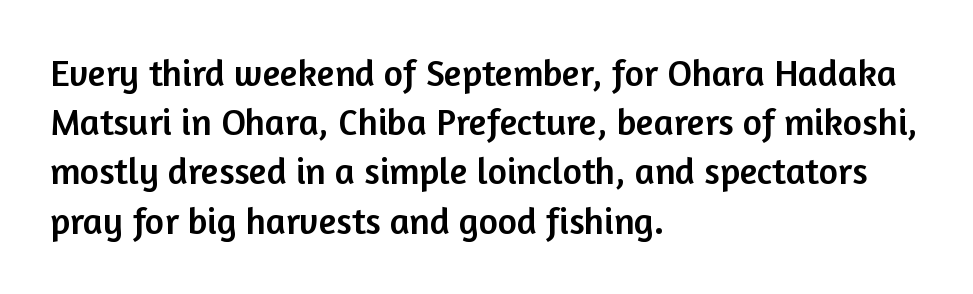
The paragraph has a hard left edge and a soft right edge. The letters advance in unequal steps, a hallmark of proportional type. Honestly, there is no underline to notice here at all. Does extra space separate the letters? No, they use regular spacing. Line spacing here is normal. A sans-serif font was chosen for this passage.
